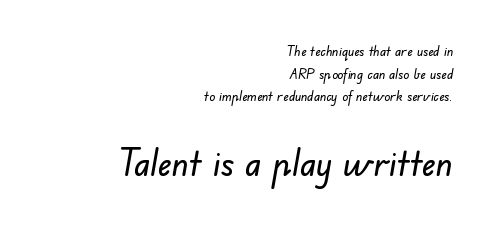
Q: Is the typeface a serif or a sans-serif typeface? A: Sans-serif.
Q: Is the text underlined? A: No.
Q: How is the paragraph aligned? A: Right-aligned.
Q: Is the spacing between letters normal or unusually wide? A: Normal.
Q: Is the spacing between lines tight, normal or loose? A: Normal.
Q: Which block of text is set in a larger size, the first (top) or the second (bottom)? A: The second (bottom) one.
Q: Width (condensed, normal, or wide)? A: Normal.
Q: Stroke contrast? A: Low.
Q: x-height? A: Small.
Q: Monospaced? A: No.
